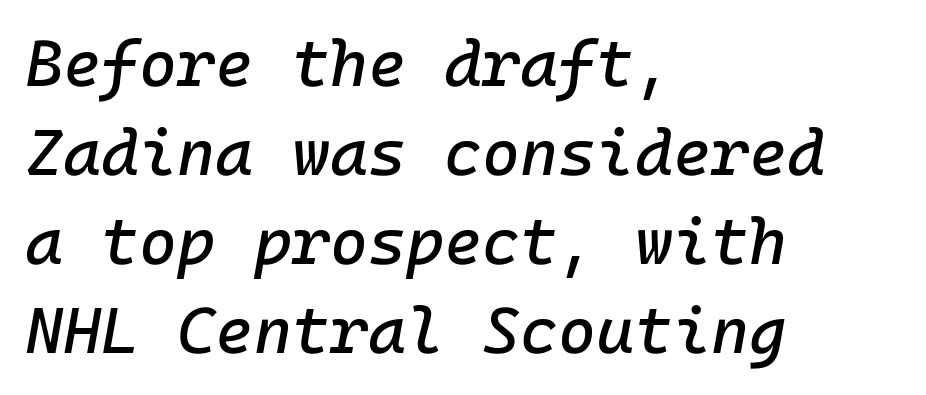
The image shows 65 px text type, italic (leaning right); set left-aligned, normal line spacing (1.37x), normal letter spacing, not underlined; low stroke contrast and a medium x-height.
